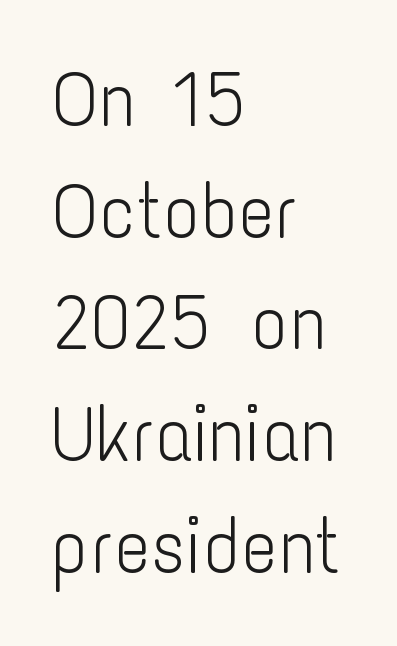
{"serif": "no", "italic": "no", "bold": "no", "weight": "light", "width": "condensed", "stroke_contrast": "low", "x_height": "medium", "monospaced": "no", "underline": "no", "align": "left", "line_spacing": "normal", "line_spacing_ratio": 1.45, "letter_spacing": "normal", "letter_spacing_em": 0.0, "glyph_px": 77}
